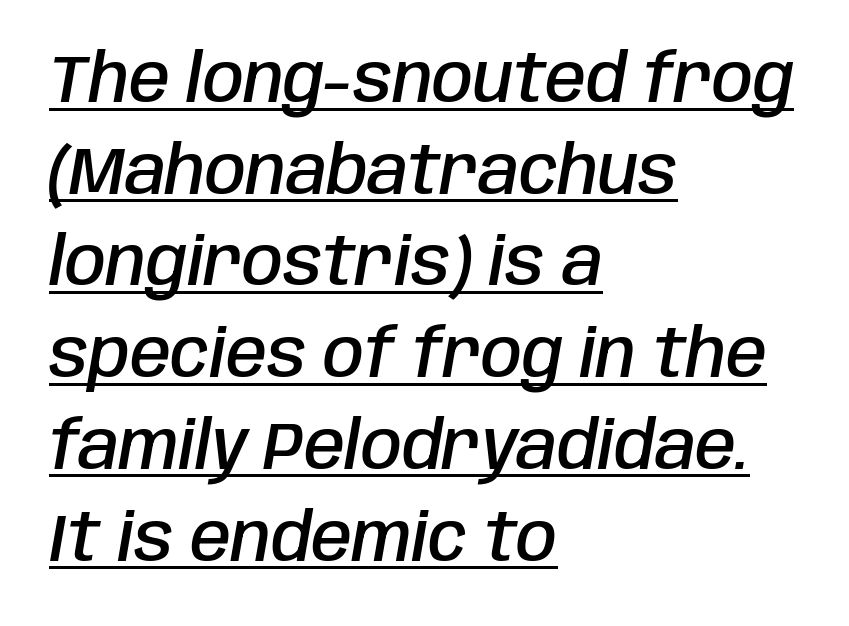
Q: Is the text bold? A: Semi-bold.
Q: Is the text italic (slanted)? A: Yes, it leans right by about 10 degrees.
Q: Is the text underlined? A: Yes.
Q: How is the paragraph aligned? A: Left-aligned.
Q: Is the spacing between letters normal or unusually wide? A: Normal.
Q: Is the spacing between lines tight, normal or loose? A: Normal.
Q: Width (condensed, normal, or wide)? A: Condensed.
Q: Stroke contrast? A: Low.
Q: x-height? A: Large.
Q: Monospaced? A: No.
